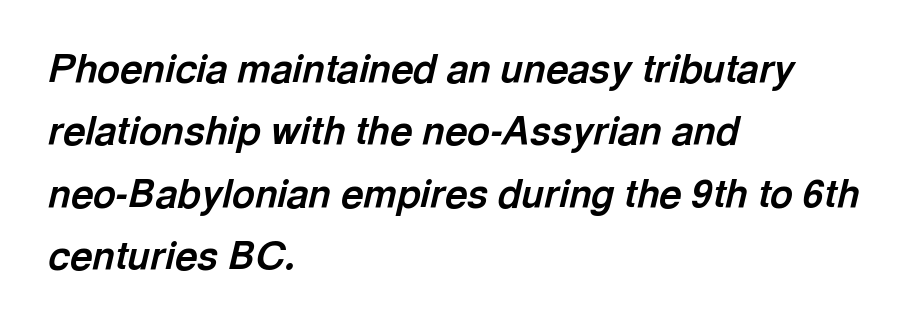
The image shows 39 px bold type, italic (leaning right); set left-aligned, normal line spacing (1.6x), normal letter spacing, not underlined; a medium x-height.
